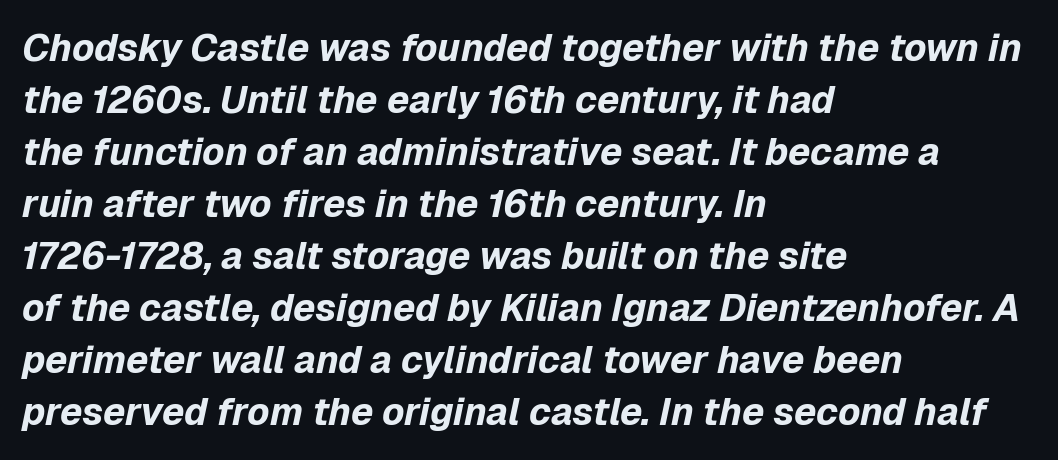
Observe the lean: these are italic letterforms. Note the varied advance widths — an 'i' is clearly narrower than an 'm'. Bare-footed words on every line. Regular leading.
